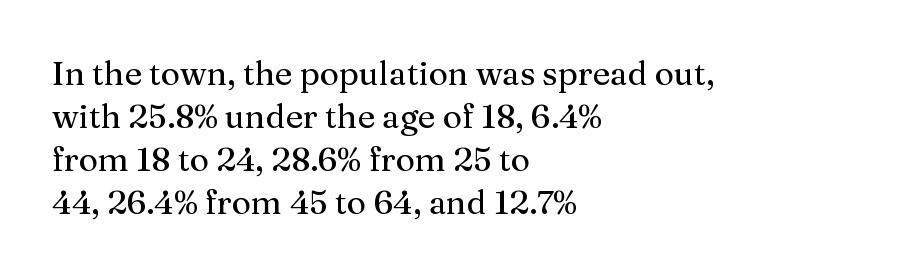
{"serif": "yes", "italic": "no", "width": "normal", "stroke_contrast": "medium", "x_height": "medium", "monospaced": "no", "underline": "no", "align": "left", "line_spacing": "normal", "line_spacing_ratio": 1.3, "letter_spacing": "normal", "letter_spacing_em": 0.0, "glyph_px": 33}
